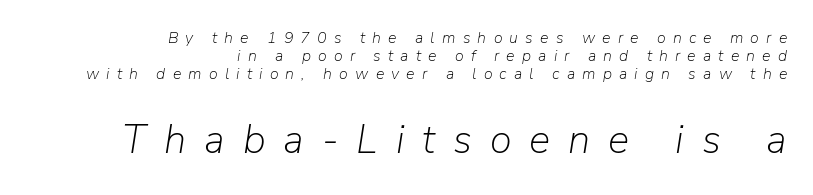
Each word looks stretched out because of the extra space between its letters. The face used here appears at its bigger size in the lower chunk. This sample trades vertical openness for compactness between lines. The rendering uses natural spacing where letterforms have individual widths. Line ends are locked; line starts wander.
